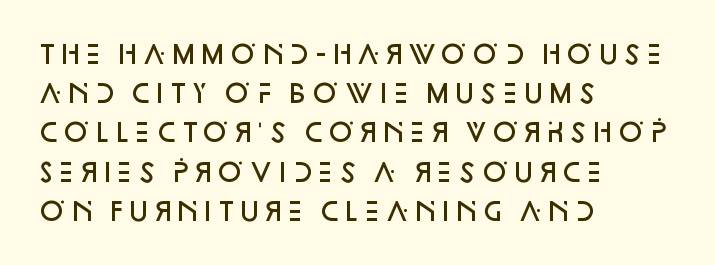
A bare baseline throughout the passage. The sample has been set in demibold, a notch under bold. The paragraph shown leans on its left margin. When letters stand straight like this, we call the style roman or upright. The space between consecutive lines is moderate.
